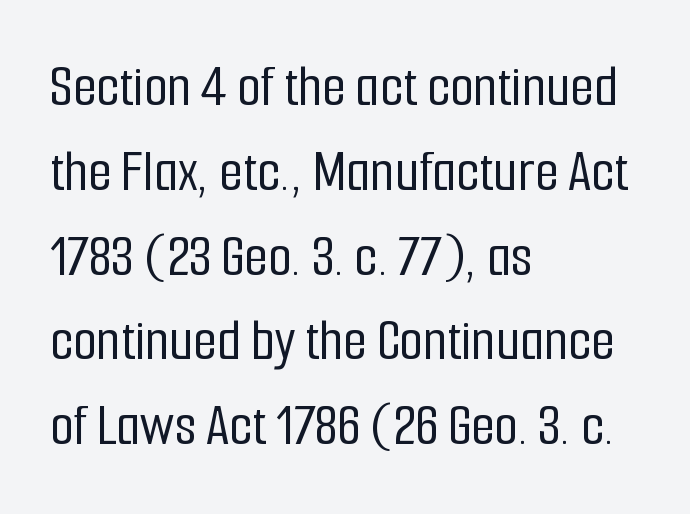
The rendering uses natural spacing where letterforms have individual widths. The axis of the letterforms is exactly vertical. Compared with a centered layout, this one pins lines to the left instead. The characters display no serif detailing; their extremities are plain. A clean baseline with only descenders dipping below it.
